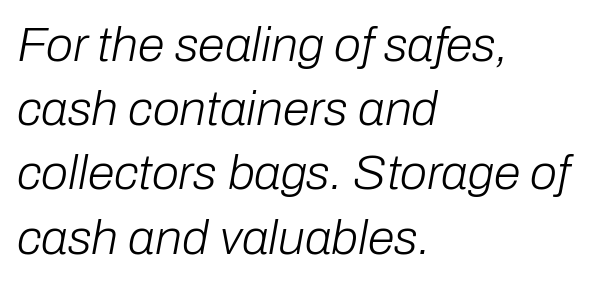
The image shows 49 px light type, italic (leaning right); set left-aligned, normal line spacing (1.31x), normal letter spacing, not underlined; low stroke contrast and a medium x-height.
